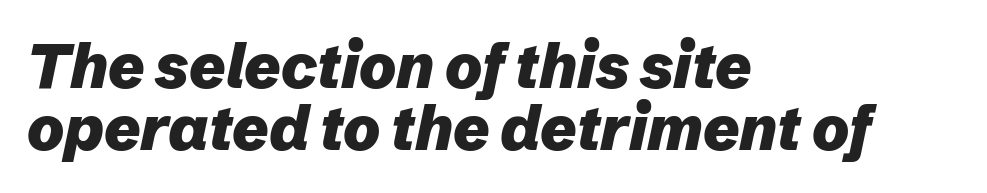
The text carries the slant typical of an italic or oblique font. Teacher's note: observe the even left margin — that is flush-left alignment. Think of a printed novel: that variable character pitch is what you see here. Descenders hang freely into open space.
